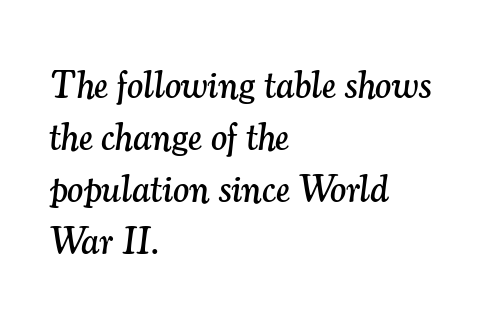
Q: Is the text italic (slanted)? A: Yes, it leans right by about 7 degrees.
Q: Is the typeface a serif or a sans-serif typeface? A: Serif.
Q: Is the text underlined? A: No.
Q: How is the paragraph aligned? A: Left-aligned.
Q: Is the spacing between letters normal or unusually wide? A: Normal.
Q: Is the spacing between lines tight, normal or loose? A: Normal.
Q: Width (condensed, normal, or wide)? A: Normal.
Q: Stroke contrast? A: Medium.
Q: x-height? A: Small.
Q: Monospaced? A: No.
